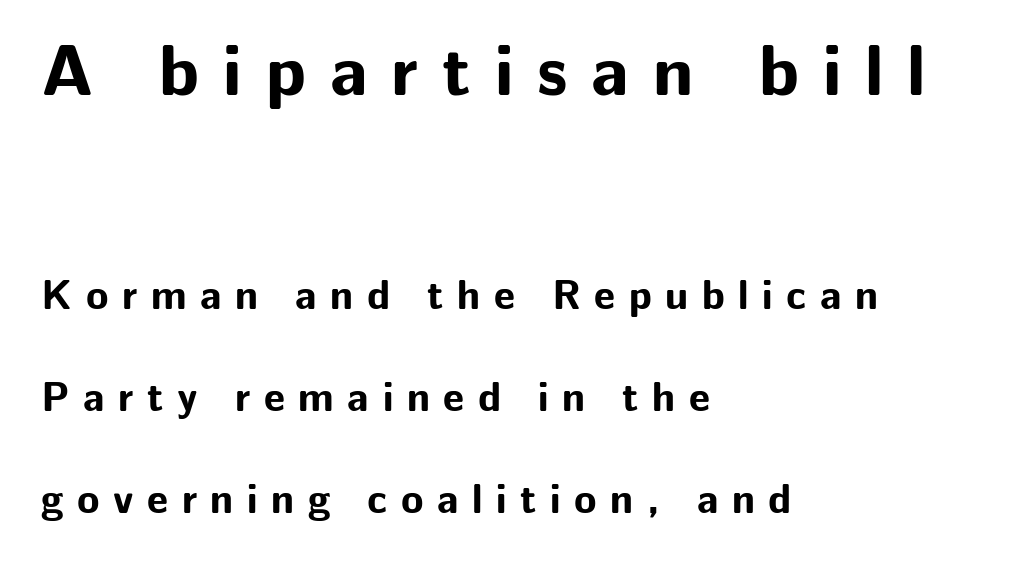
{"serif": "no", "italic": "no", "bold": "yes", "weight": "bold", "width": "normal", "stroke_contrast": "low", "x_height": "medium", "monospaced": "no", "underline": "no", "align": "left", "line_spacing": "loose", "line_spacing_ratio": 2.49, "letter_spacing": "wide", "letter_spacing_em": 0.33, "larger_block": "first", "size_ratio": 1.76, "glyph_px": 72}
